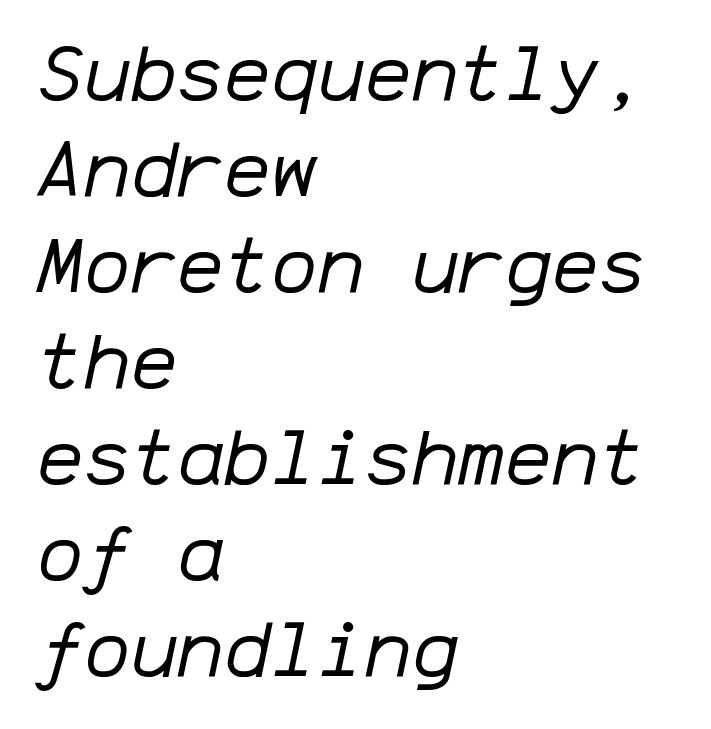
Q: Is the text bold? A: No.
Q: Is the text italic (slanted)? A: Yes, it leans right by about 12 degrees.
Q: Is the text underlined? A: No.
Q: How is the paragraph aligned? A: Left-aligned.
Q: Is the spacing between letters normal or unusually wide? A: Normal.
Q: Width (condensed, normal, or wide)? A: Normal.
Q: Stroke contrast? A: Low.
Q: x-height? A: Medium.
Q: Monospaced? A: Yes.
